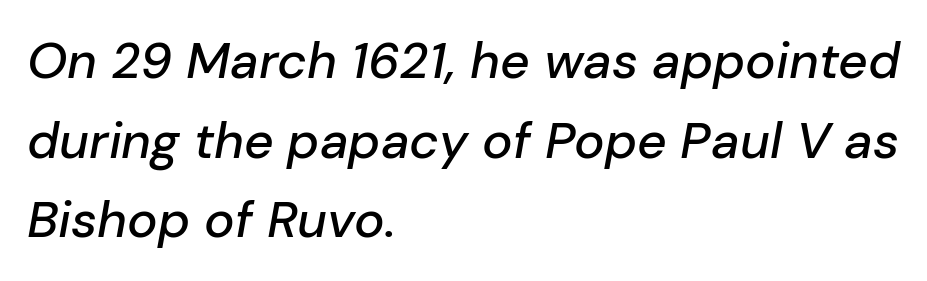
{"italic": "yes", "lean": "right", "slant_degrees": 10, "width": "normal", "stroke_contrast": "low", "x_height": "medium", "monospaced": "no", "underline": "no", "align": "left", "line_spacing": "normal", "line_spacing_ratio": 1.56, "letter_spacing": "normal", "letter_spacing_em": 0.0, "glyph_px": 51}
